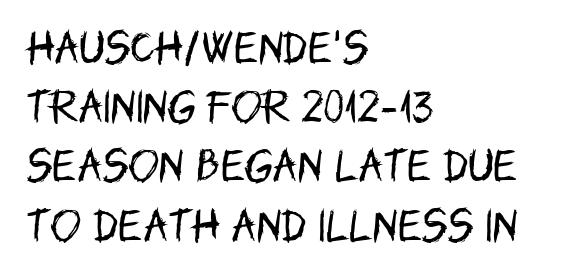
The image shows 37 px regular-weight, condensed sans-serif type, upright; set left-aligned, normal line spacing (1.6x), normal letter spacing, not underlined; low stroke contrast and a large x-height.
